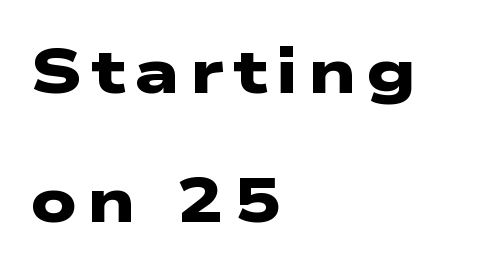
Q: Is the text bold? A: Yes.
Q: Is the typeface a serif or a sans-serif typeface? A: Sans-serif.
Q: Is the text underlined? A: No.
Q: How is the paragraph aligned? A: Left-aligned.
Q: Is the spacing between lines tight, normal or loose? A: Loose.
Q: Width (condensed, normal, or wide)? A: Wide.
Q: Stroke contrast? A: Low.
Q: x-height? A: Medium.
Q: Monospaced? A: No.
